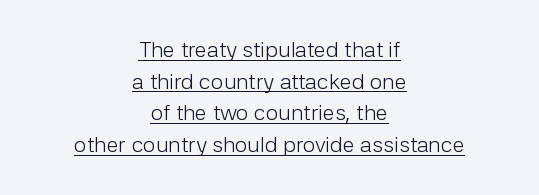
The image shows 22 px text type, upright; set centered, normal line spacing (1.44x), normal letter spacing, underlined.
